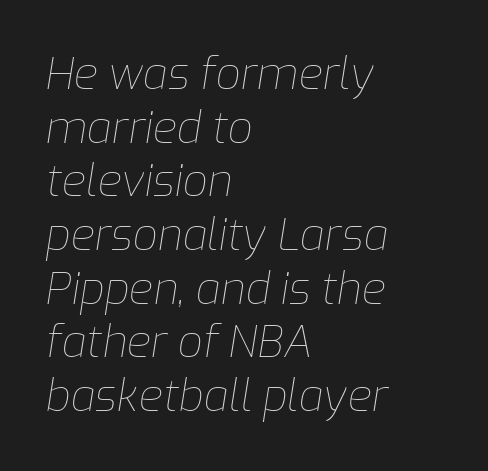
The image shows 44 px thin type, italic (leaning right); set left-aligned, line spacing 1.22x, normal letter spacing, not underlined; low stroke contrast and a medium x-height.
